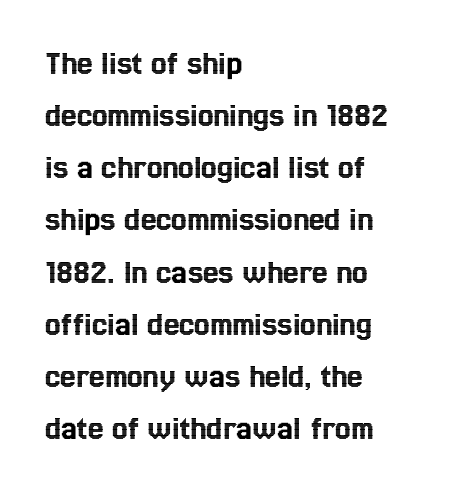
Q: Is the text italic (slanted)? A: No, it is upright.
Q: Is the text underlined? A: No.
Q: How is the paragraph aligned? A: Left-aligned.
Q: Is the spacing between letters normal or unusually wide? A: Normal.
Q: Is the spacing between lines tight, normal or loose? A: Normal.
Q: Width (condensed, normal, or wide)? A: Condensed.
Q: x-height? A: Medium.
Q: Monospaced? A: No.
